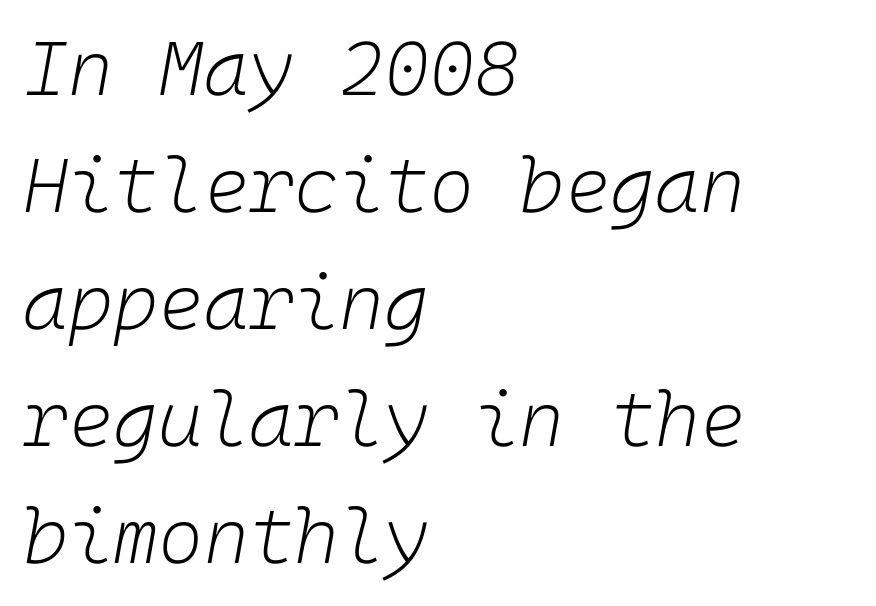
The image shows 77 px light type, italic (leaning right); set left-aligned, normal line spacing (1.52x), normal letter spacing, not underlined; low stroke contrast and a medium x-height.
